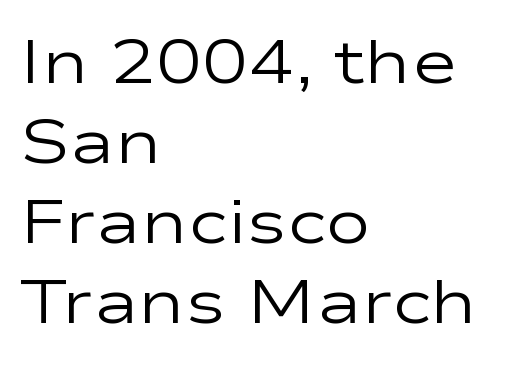
{"serif": "no", "italic": "no", "bold": "no", "weight": "regular", "width": "wide", "stroke_contrast": "low", "x_height": "medium", "monospaced": "no", "underline": "no", "align": "left", "line_spacing": "normal", "line_spacing_ratio": 1.29, "letter_spacing": "normal", "letter_spacing_em": 0.0, "glyph_px": 62}
